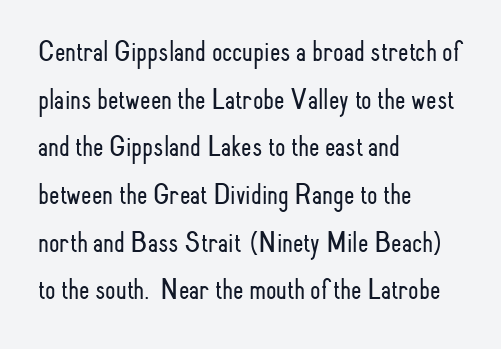
The image shows 30 px light, condensed sans-serif type, upright; set left-aligned, normal line spacing (1.59x), normal letter spacing, not underlined; low stroke contrast and a small x-height.
